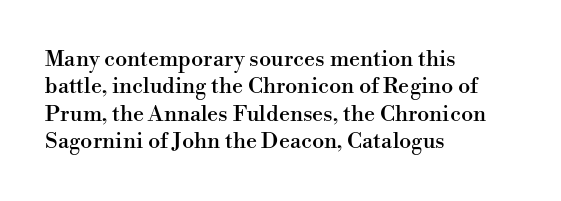
{"italic": "no", "underline": "no", "align": "left", "line_spacing_ratio": 1.24, "letter_spacing": "normal", "letter_spacing_em": 0.0, "glyph_px": 22}
